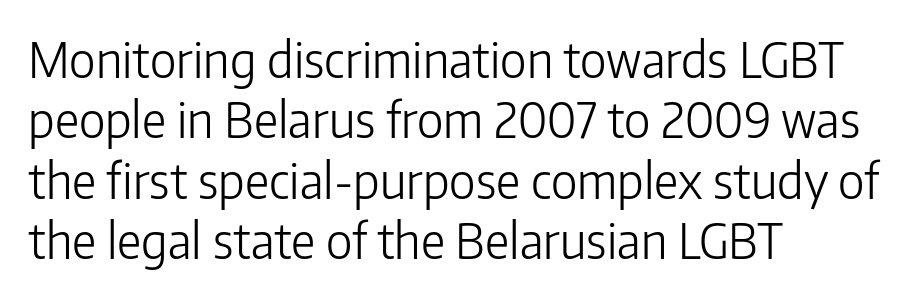
The image shows 48 px light sans-serif type, upright; set left-aligned, normal line spacing (1.26x), normal letter spacing, not underlined; low stroke contrast and a medium x-height.
